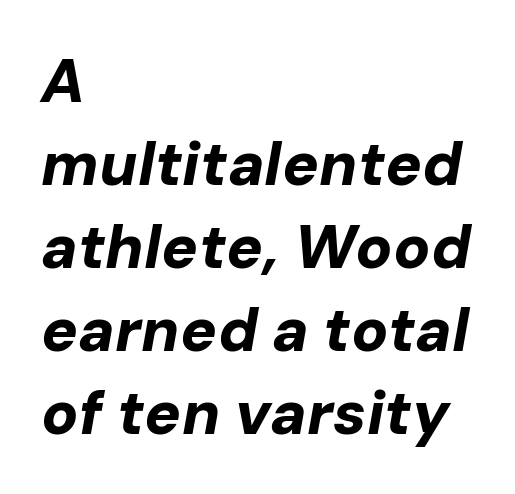
Q: Is the text bold? A: Yes.
Q: Is the text italic (slanted)? A: Yes, it leans right by about 10 degrees.
Q: Is the text underlined? A: No.
Q: How is the paragraph aligned? A: Left-aligned.
Q: Is the spacing between letters normal or unusually wide? A: Normal.
Q: Is the spacing between lines tight, normal or loose? A: Normal.
Q: Width (condensed, normal, or wide)? A: Normal.
Q: Stroke contrast? A: Low.
Q: x-height? A: Medium.
Q: Monospaced? A: No.
